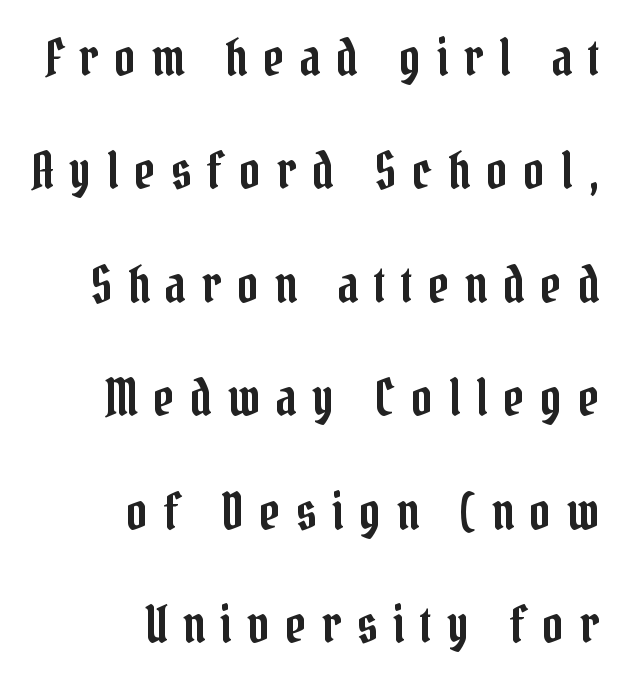
The image shows 50 px condensed serif type, upright; set right-aligned, loose line spacing (2.27x), unusually wide letter spacing (+0.32 em), not underlined; low stroke contrast and a medium x-height.
